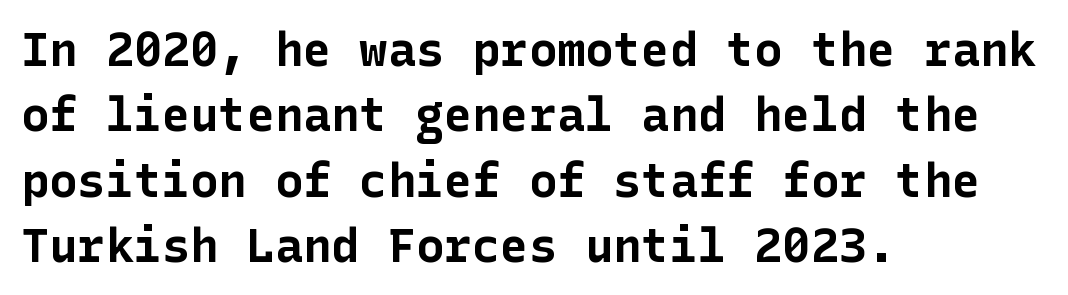
Q: Is the text bold? A: Yes.
Q: Is the text italic (slanted)? A: No, it is upright.
Q: Is the typeface a serif or a sans-serif typeface? A: Sans-serif.
Q: Is the text underlined? A: No.
Q: How is the paragraph aligned? A: Left-aligned.
Q: Is the spacing between letters normal or unusually wide? A: Normal.
Q: Is the spacing between lines tight, normal or loose? A: Normal.
Q: Width (condensed, normal, or wide)? A: Normal.
Q: Stroke contrast? A: Low.
Q: x-height? A: Medium.
